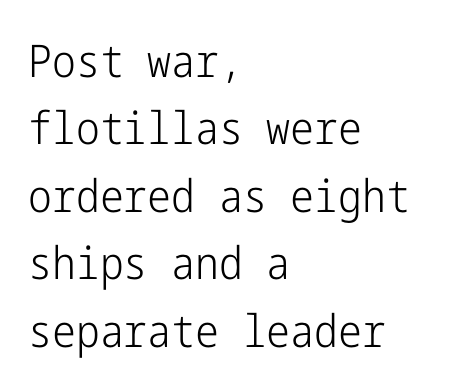
{"serif": "no", "italic": "no", "bold": "no", "weight": "light", "width": "condensed", "stroke_contrast": "low", "x_height": "medium", "underline": "no", "align": "left", "line_spacing": "normal", "line_spacing_ratio": 1.5, "letter_spacing": "normal", "letter_spacing_em": 0.0, "glyph_px": 45}
